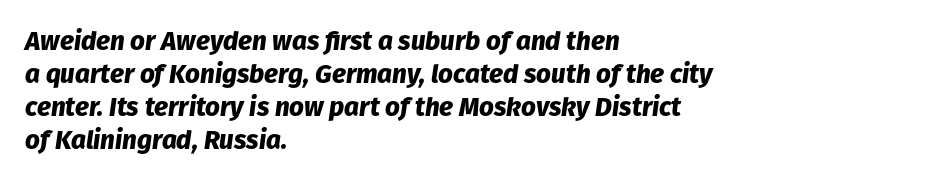
{"italic": "yes", "lean": "right", "slant_degrees": 8, "bold": "yes", "underline": "no", "align": "left", "line_spacing": "normal", "line_spacing_ratio": 1.27, "letter_spacing": "normal", "letter_spacing_em": 0.0, "glyph_px": 26}
